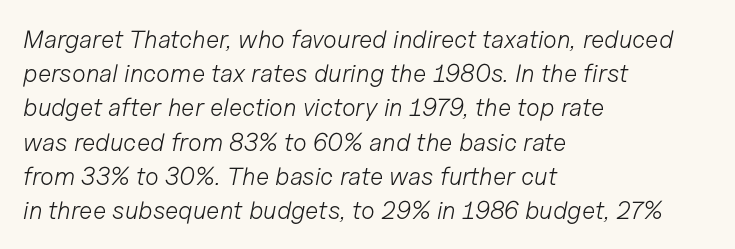
The image shows 25 px text type, italic (leaning right); set left-aligned, normal line spacing (1.37x), normal letter spacing, not underlined.
